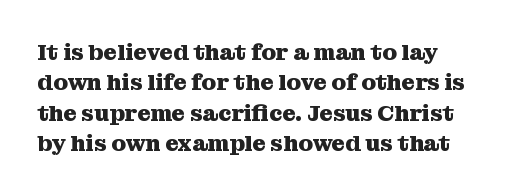
{"italic": "no", "bold": "yes", "underline": "no", "align": "left", "line_spacing": "normal", "line_spacing_ratio": 1.32, "letter_spacing": "normal", "letter_spacing_em": 0.0, "glyph_px": 23}
